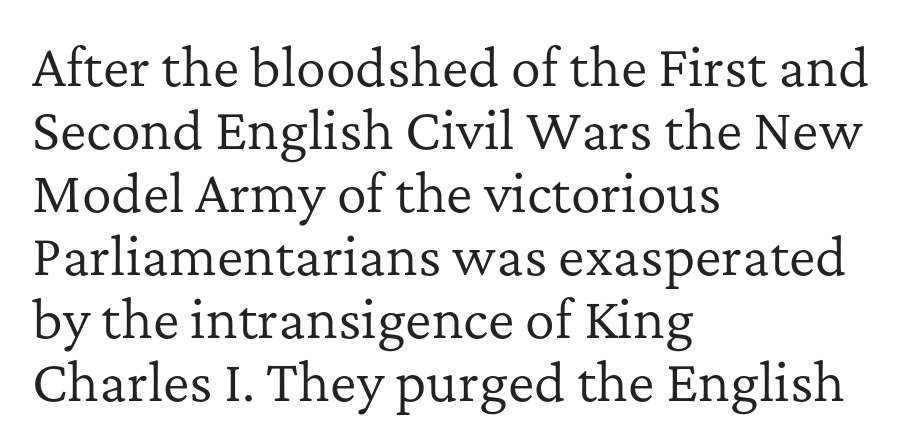
Q: Is the text bold? A: No.
Q: Is the text italic (slanted)? A: No, it is upright.
Q: Is the typeface a serif or a sans-serif typeface? A: Serif.
Q: Is the text underlined? A: No.
Q: How is the paragraph aligned? A: Left-aligned.
Q: Is the spacing between letters normal or unusually wide? A: Normal.
Q: Is the spacing between lines tight, normal or loose? A: Normal.
Q: Width (condensed, normal, or wide)? A: Normal.
Q: Stroke contrast? A: Low.
Q: x-height? A: Medium.
Q: Monospaced? A: No.
